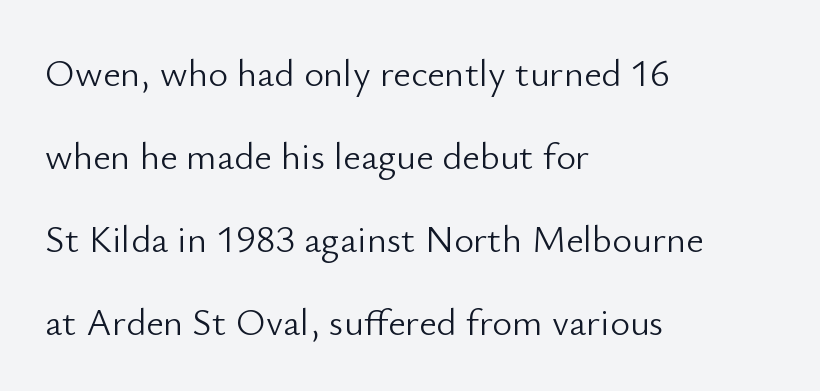
Q: Is the text bold? A: No.
Q: Is the text italic (slanted)? A: No, it is upright.
Q: Is the typeface a serif or a sans-serif typeface? A: Sans-serif.
Q: Is the text underlined? A: No.
Q: How is the paragraph aligned? A: Left-aligned.
Q: Is the spacing between letters normal or unusually wide? A: Normal.
Q: Is the spacing between lines tight, normal or loose? A: Loose.
Q: Width (condensed, normal, or wide)? A: Normal.
Q: Stroke contrast? A: Low.
Q: x-height? A: Small.
Q: Monospaced? A: No.
